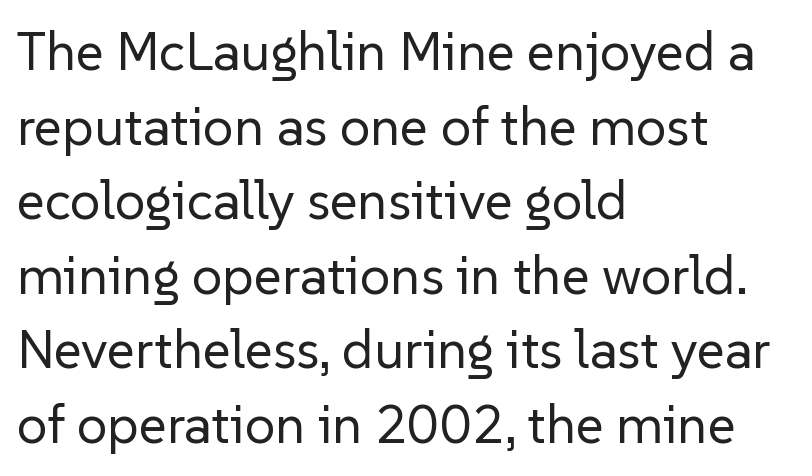
{"serif": "no", "italic": "no", "bold": "no", "weight": "regular", "width": "normal", "stroke_contrast": "low", "x_height": "medium", "monospaced": "no", "underline": "no", "align": "left", "line_spacing": "normal", "line_spacing_ratio": 1.38, "letter_spacing": "normal", "letter_spacing_em": 0.0, "glyph_px": 54}
